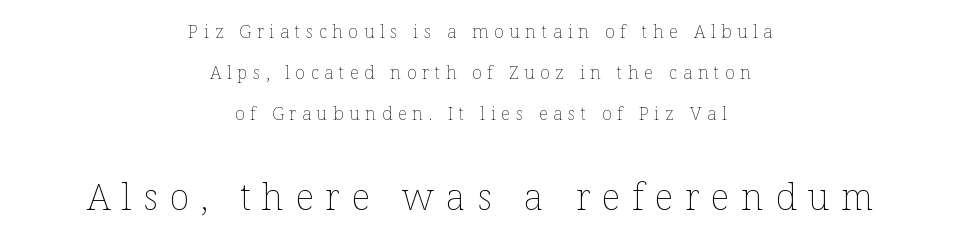
Q: Is the text bold? A: No.
Q: Is the text italic (slanted)? A: No, it is upright.
Q: Is the text underlined? A: No.
Q: How is the paragraph aligned? A: Centered.
Q: Is the spacing between letters normal or unusually wide? A: Unusually wide.
Q: Is the spacing between lines tight, normal or loose? A: Loose.
Q: Which block of text is set in a larger size, the first (top) or the second (bottom)? A: The second (bottom) one.
Q: Width (condensed, normal, or wide)? A: Normal.
Q: Stroke contrast? A: Low.
Q: x-height? A: Medium.
Q: Monospaced? A: No.
